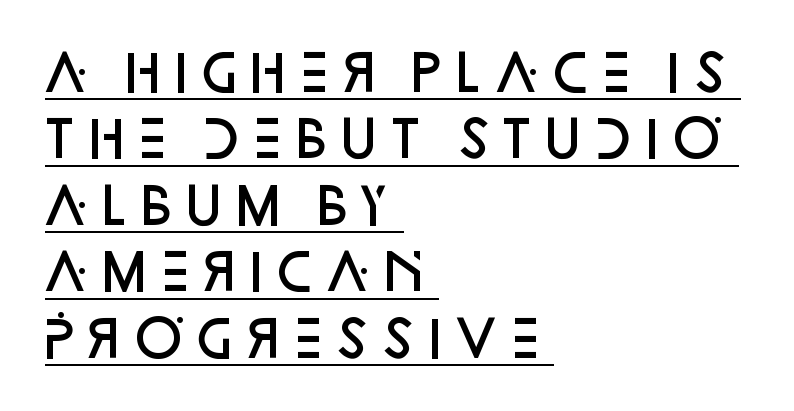
The image shows 50 px semibold sans-serif type, upright; set left-aligned, normal line spacing (1.33x), normal letter spacing, underlined; low stroke contrast and a large x-height.
